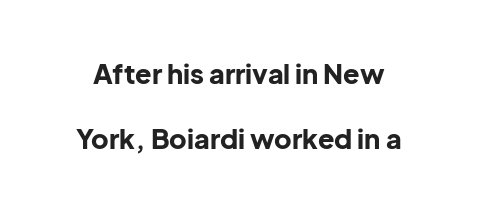
Q: Is the text bold? A: Yes.
Q: Is the text italic (slanted)? A: No, it is upright.
Q: Is the text underlined? A: No.
Q: Is the spacing between letters normal or unusually wide? A: Normal.
Q: Is the spacing between lines tight, normal or loose? A: Loose.
